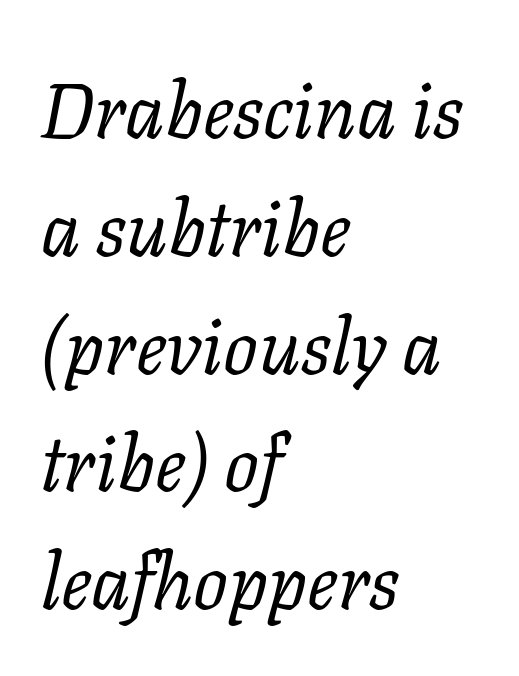
Q: Is the text bold? A: No.
Q: Is the text italic (slanted)? A: Yes, it leans right by about 11 degrees.
Q: Is the typeface a serif or a sans-serif typeface? A: Serif.
Q: Is the text underlined? A: No.
Q: How is the paragraph aligned? A: Left-aligned.
Q: Is the spacing between letters normal or unusually wide? A: Normal.
Q: Is the spacing between lines tight, normal or loose? A: Normal.
Q: Width (condensed, normal, or wide)? A: Normal.
Q: Stroke contrast? A: Low.
Q: x-height? A: Medium.
Q: Monospaced? A: No.
